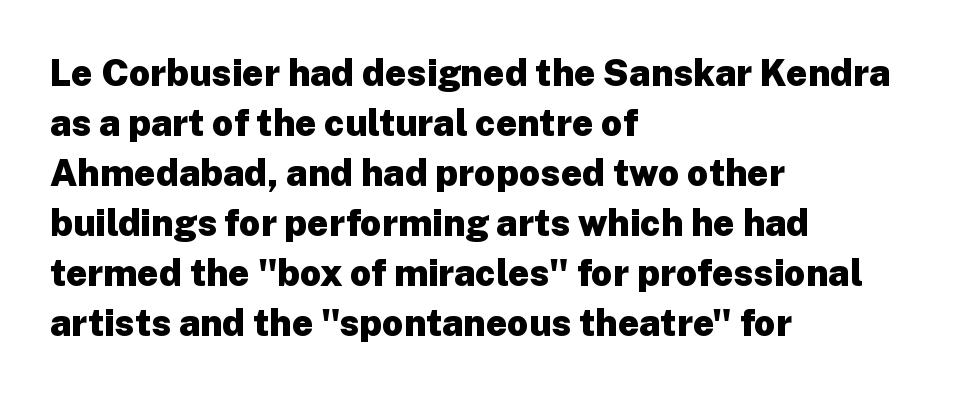
Is this a sans? Yes — the strokes have no serifs. Caption: bold face, heavy strokes. Characters follow at the spacing the type designer built in. Does the lettering tilt? It doesn't — this is upright. Glance below the letters and you will spot only blank space.
